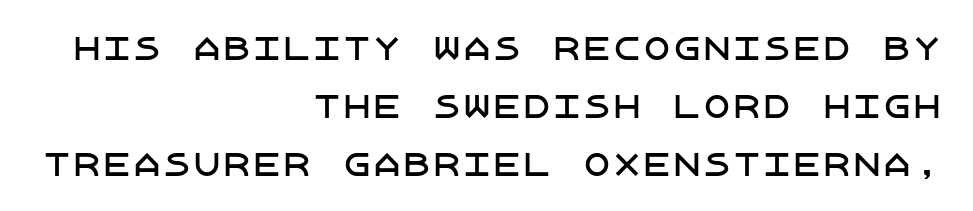
{"serif": "no", "italic": "no", "width": "normal", "stroke_contrast": "low", "x_height": "large", "underline": "no", "align": "right", "line_spacing": "loose", "line_spacing_ratio": 1.93, "letter_spacing": "normal", "letter_spacing_em": 0.0, "glyph_px": 30}
